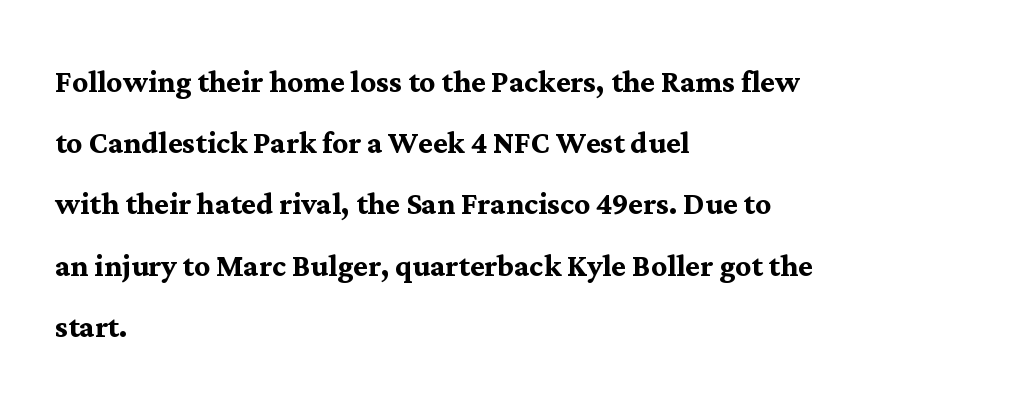
{"serif": "yes", "italic": "no", "bold": "yes", "weight": "semibold", "width": "normal", "stroke_contrast": "medium", "x_height": "medium", "monospaced": "no", "underline": "no", "align": "left", "line_spacing": "normal", "line_spacing_ratio": 1.57, "letter_spacing": "normal", "letter_spacing_em": 0.0, "glyph_px": 39}
